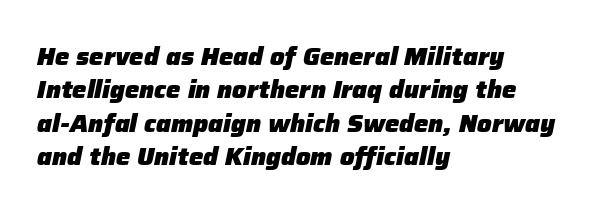
The image shows 24 px bold type, italic (leaning right); set left-aligned, normal line spacing (1.39x), normal letter spacing, not underlined.
